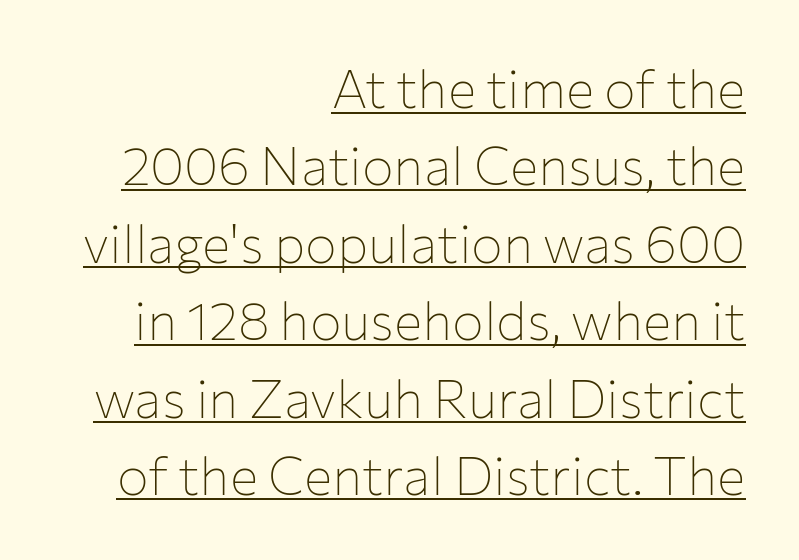
{"serif": "no", "italic": "no", "bold": "no", "weight": "thin", "width": "normal", "stroke_contrast": "low", "x_height": "medium", "monospaced": "no", "underline": "yes", "align": "right", "line_spacing": "normal", "line_spacing_ratio": 1.46, "letter_spacing": "normal", "letter_spacing_em": 0.0, "glyph_px": 53}
